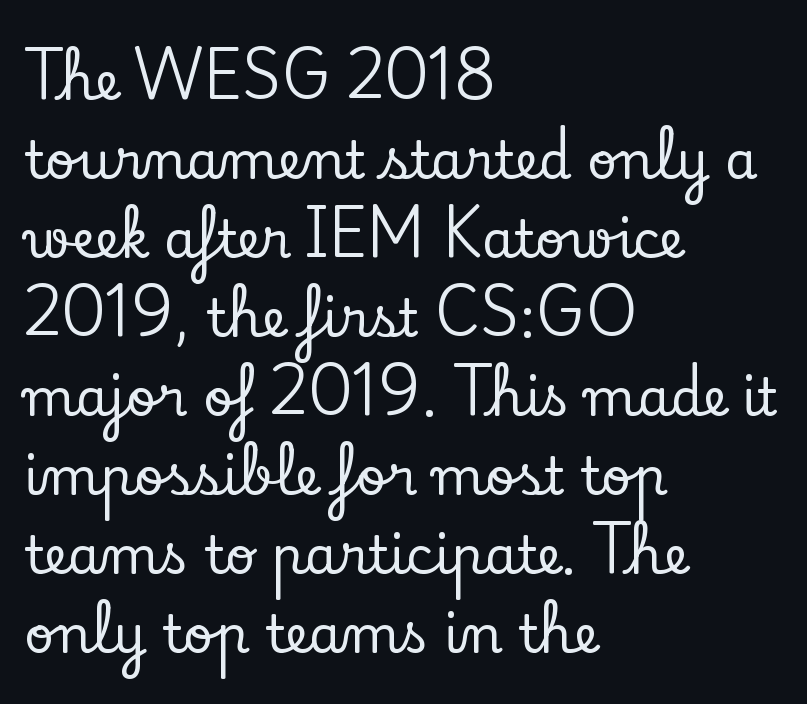
{"italic": "no", "width": "normal", "stroke_contrast": "low", "x_height": "small", "monospaced": "no", "underline": "no", "align": "left", "line_spacing": "normal", "line_spacing_ratio": 1.52, "letter_spacing": "normal", "letter_spacing_em": 0.0, "glyph_px": 52}
